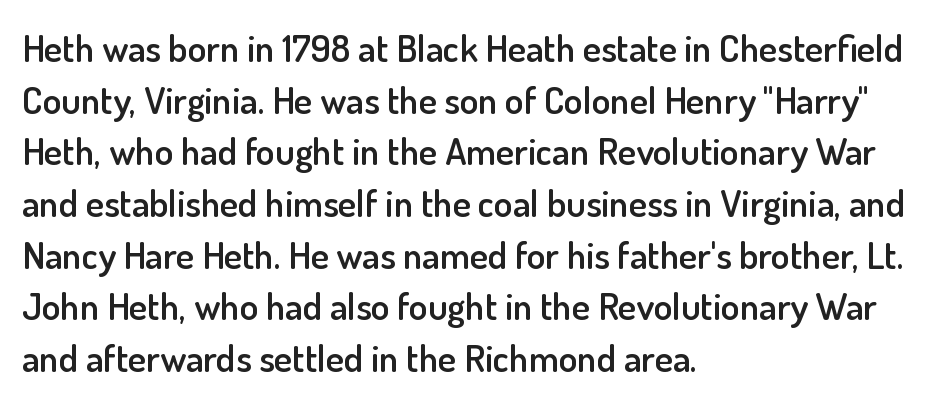
The image shows 38 px semibold sans-serif type, upright; set left-aligned, normal line spacing (1.36x), normal letter spacing, not underlined; low stroke contrast and a small x-height.
